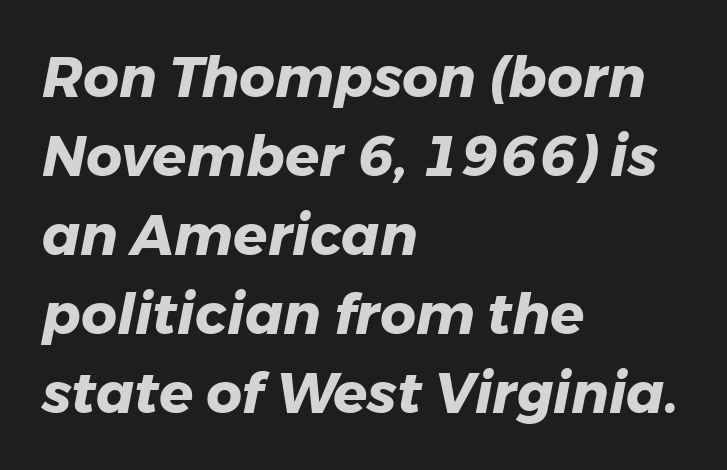
The letters are slanted; this is an italic face. This sample is left-justified, so line endings fall wherever the words run out. The letters advance in unequal steps, a hallmark of proportional type. The space between consecutive lines is moderate. This rendering features lettering with no underline. Bold? Absolutely — the strokes are thick and heavy.
